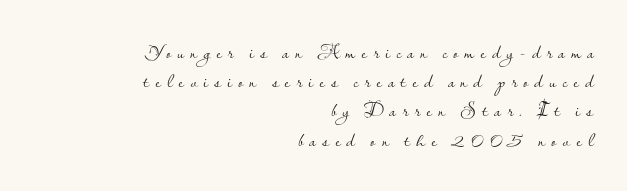
The image shows 21 px text type; set right-aligned, normal line spacing (1.39x), unusually wide letter spacing (+0.29 em), not underlined.
